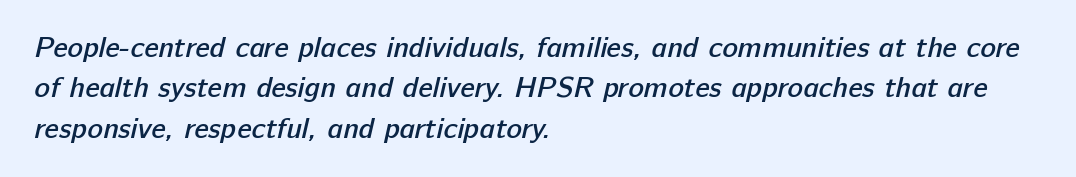
Q: Is the text bold? A: Semi-bold.
Q: Is the typeface a serif or a sans-serif typeface? A: Sans-serif.
Q: Is the text underlined? A: No.
Q: How is the paragraph aligned? A: Left-aligned.
Q: Is the spacing between letters normal or unusually wide? A: Normal.
Q: Is the spacing between lines tight, normal or loose? A: Normal.
Q: Width (condensed, normal, or wide)? A: Normal.
Q: Stroke contrast? A: Low.
Q: x-height? A: Medium.
Q: Monospaced? A: No.
